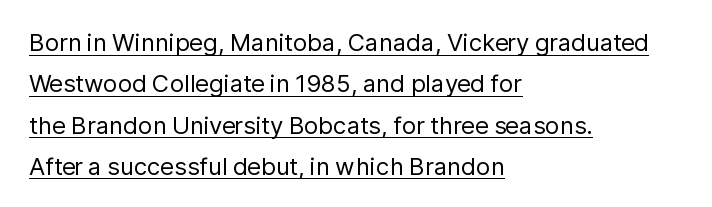
{"italic": "no", "bold": "no", "underline": "yes", "align": "left", "line_spacing_ratio": 1.72, "letter_spacing": "normal", "letter_spacing_em": 0.0, "glyph_px": 24}
